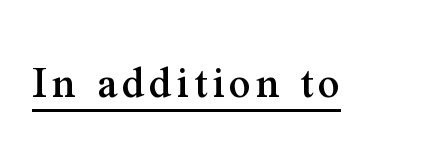
The typeface chosen for these lines features serifs. Every character sits straight up, as roman type does. Decoration check: the copy is underlined. Is this a fixed-width face? No — the glyphs have proportional, varying widths.
